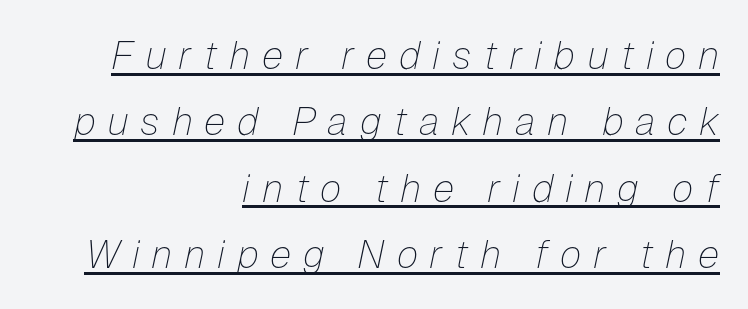
{"italic": "yes", "lean": "right", "slant_degrees": 12, "bold": "no", "weight": "thin", "width": "normal", "stroke_contrast": "low", "x_height": "medium", "monospaced": "no", "underline": "yes", "align": "right", "line_spacing": "normal", "line_spacing_ratio": 1.7, "letter_spacing": "wide", "letter_spacing_em": 0.3, "glyph_px": 39}
